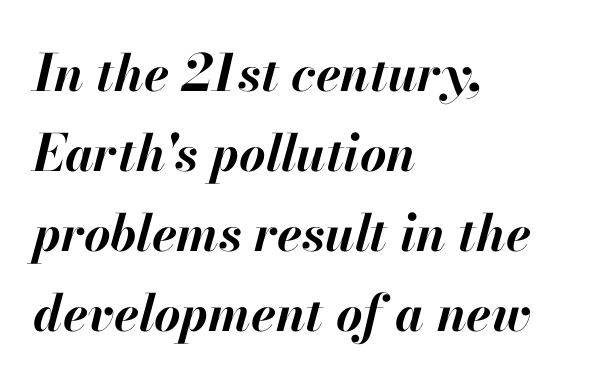
{"italic": "yes", "lean": "right", "slant_degrees": 13, "bold": "yes", "weight": "bold", "width": "normal", "stroke_contrast": "high", "x_height": "small", "monospaced": "no", "underline": "no", "align": "left", "line_spacing": "normal", "line_spacing_ratio": 1.57, "letter_spacing": "normal", "letter_spacing_em": 0.0, "glyph_px": 51}
